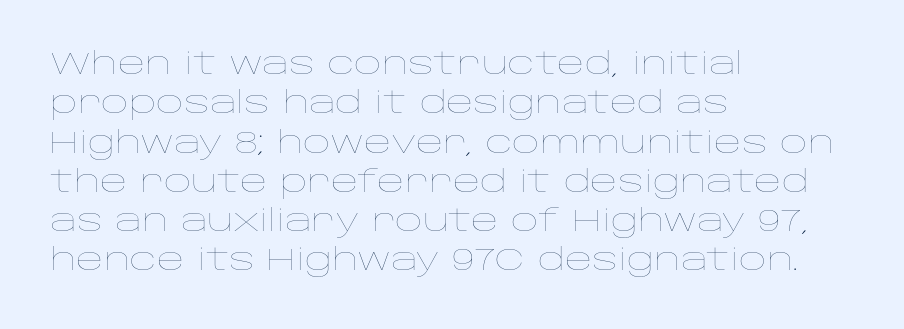
The strip under each line holds only bare page. A roman cut, with each character standing at attention. Think standard paragraph weight, or any step lighter than that. Here the designer chose a conventional face with non-uniform glyph widths. Short and long lines alike share a common starting point at left.
